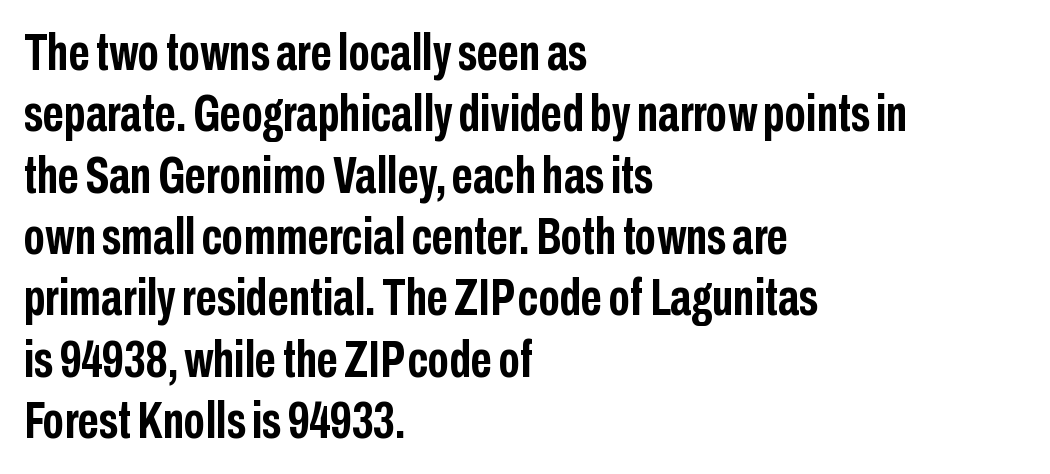
{"serif": "no", "italic": "no", "bold": "yes", "weight": "semibold", "width": "condensed", "stroke_contrast": "low", "x_height": "medium", "monospaced": "no", "underline": "no", "align": "left", "line_spacing_ratio": 1.18, "letter_spacing": "normal", "letter_spacing_em": 0.0, "glyph_px": 52}
